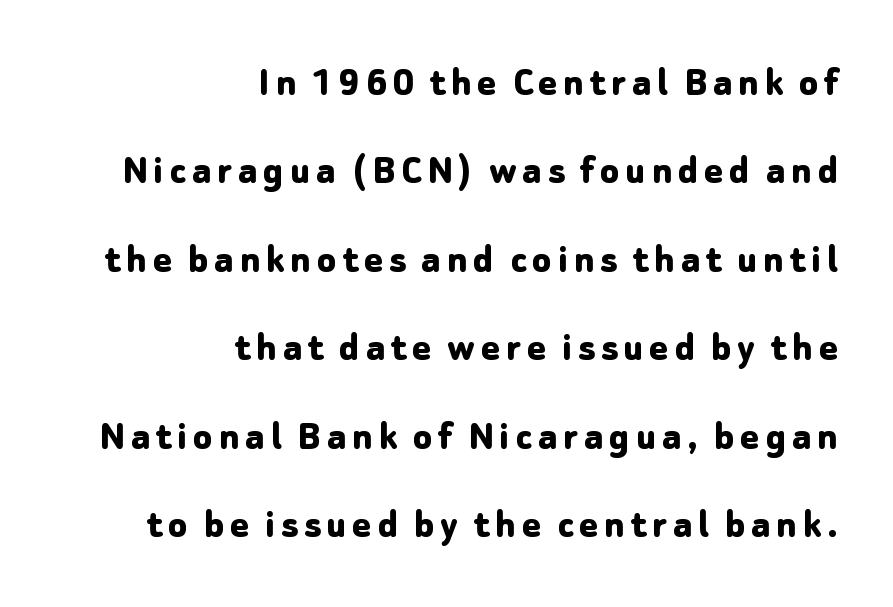
Q: Is the text bold? A: Yes.
Q: Is the text italic (slanted)? A: No, it is upright.
Q: Is the typeface a serif or a sans-serif typeface? A: Sans-serif.
Q: Is the text underlined? A: No.
Q: How is the paragraph aligned? A: Right-aligned.
Q: Is the spacing between lines tight, normal or loose? A: Loose.
Q: Width (condensed, normal, or wide)? A: Normal.
Q: Stroke contrast? A: Low.
Q: x-height? A: Medium.
Q: Monospaced? A: No.
